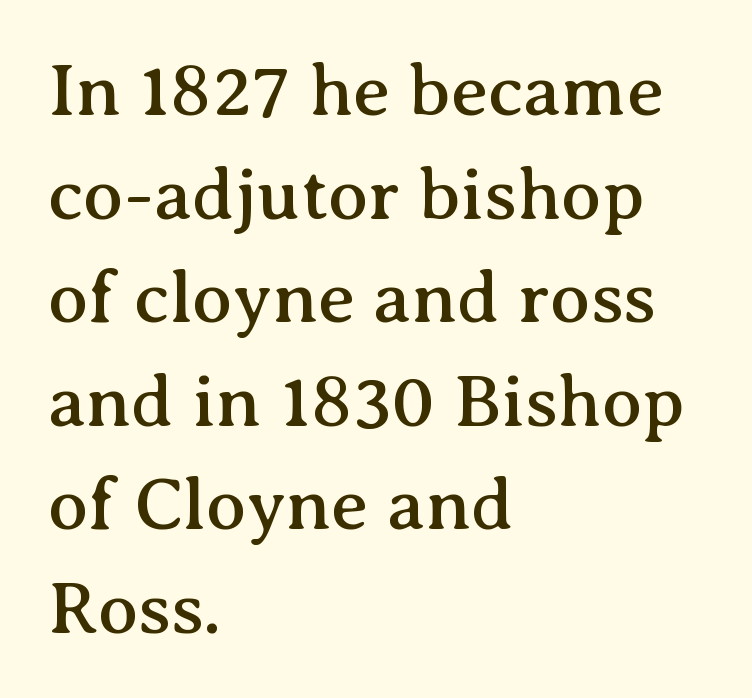
Q: Is the text italic (slanted)? A: No, it is upright.
Q: Is the typeface a serif or a sans-serif typeface? A: Serif.
Q: Is the text underlined? A: No.
Q: How is the paragraph aligned? A: Left-aligned.
Q: Is the spacing between letters normal or unusually wide? A: Normal.
Q: Is the spacing between lines tight, normal or loose? A: Normal.
Q: Width (condensed, normal, or wide)? A: Normal.
Q: Stroke contrast? A: Medium.
Q: x-height? A: Medium.
Q: Monospaced? A: No.
